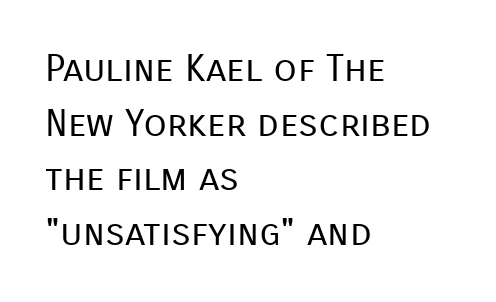
The image shows 38 px regular-weight sans-serif type, upright; set left-aligned, normal line spacing (1.44x), normal letter spacing, not underlined; low stroke contrast and a medium x-height.
